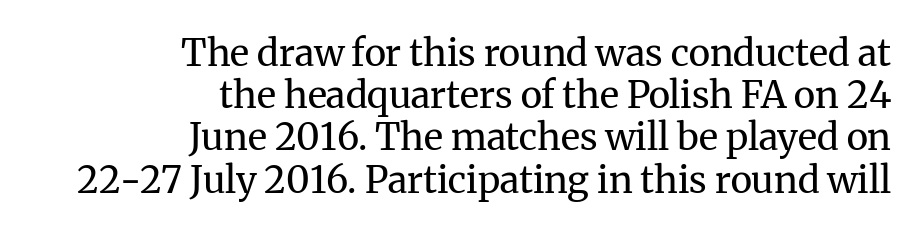
{"serif": "yes", "italic": "no", "bold": "no", "weight": "regular", "width": "normal", "stroke_contrast": "medium", "x_height": "medium", "monospaced": "no", "underline": "no", "align": "right", "line_spacing": "tight", "line_spacing_ratio": 1.14, "letter_spacing": "normal", "letter_spacing_em": 0.0, "glyph_px": 37}
